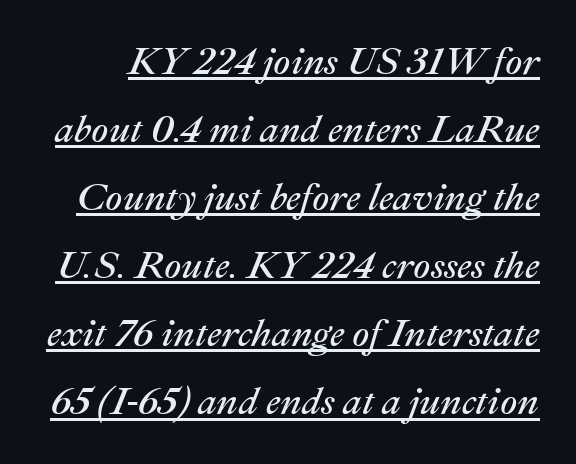
The image shows 38 px regular-weight type, italic (leaning right); set line spacing 1.79x, normal letter spacing, underlined; medium stroke contrast and a medium x-height.
